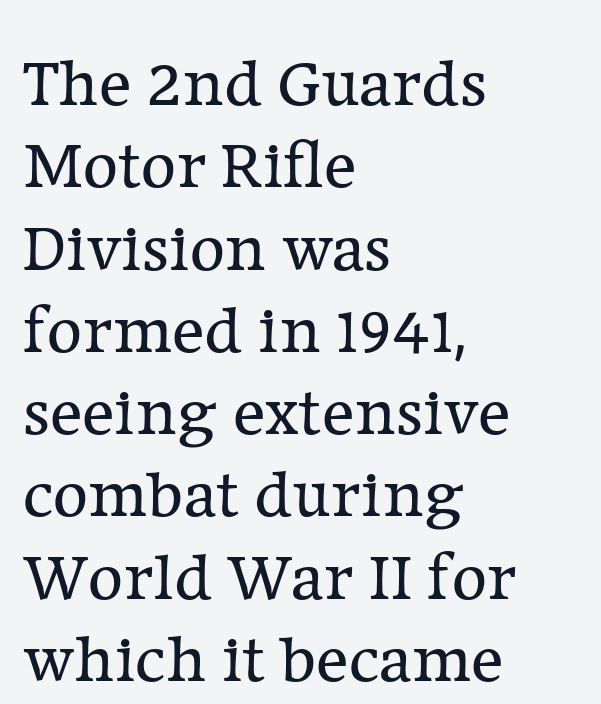
The typesetter chose a ragged-right arrangement here. Each stroke keeps to a modest, everyday thickness or less. A bare baseline throughout the passage. Posture: upright roman. Spacing between characters is what you'd get straight out of the box. Here the designer chose a conventional face with non-uniform glyph widths.
